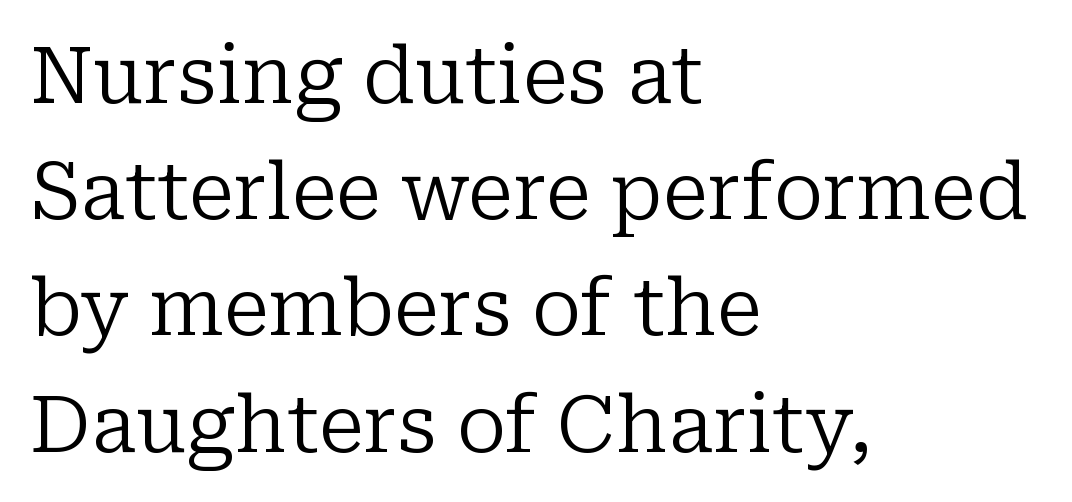
Q: Is the text bold? A: No.
Q: Is the text italic (slanted)? A: No, it is upright.
Q: Is the typeface a serif or a sans-serif typeface? A: Serif.
Q: Is the text underlined? A: No.
Q: How is the paragraph aligned? A: Left-aligned.
Q: Is the spacing between letters normal or unusually wide? A: Normal.
Q: Is the spacing between lines tight, normal or loose? A: Normal.
Q: Width (condensed, normal, or wide)? A: Normal.
Q: Stroke contrast? A: Low.
Q: x-height? A: Medium.
Q: Monospaced? A: No.
